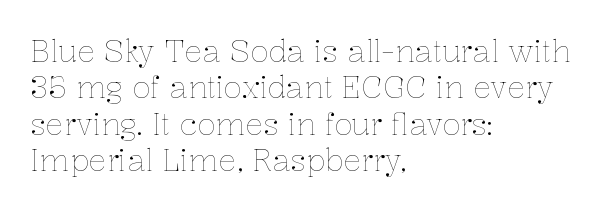
{"italic": "no", "bold": "no", "weight": "thin", "width": "normal", "stroke_contrast": "low", "x_height": "medium", "monospaced": "no", "underline": "no", "align": "left", "line_spacing_ratio": 1.21, "letter_spacing": "normal", "letter_spacing_em": 0.0, "glyph_px": 30}
